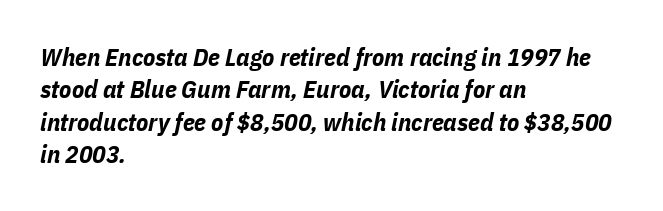
{"italic": "yes", "lean": "right", "slant_degrees": 11, "bold": "yes", "underline": "no", "align": "left", "line_spacing": "normal", "line_spacing_ratio": 1.3, "letter_spacing": "normal", "letter_spacing_em": 0.0, "glyph_px": 25}
